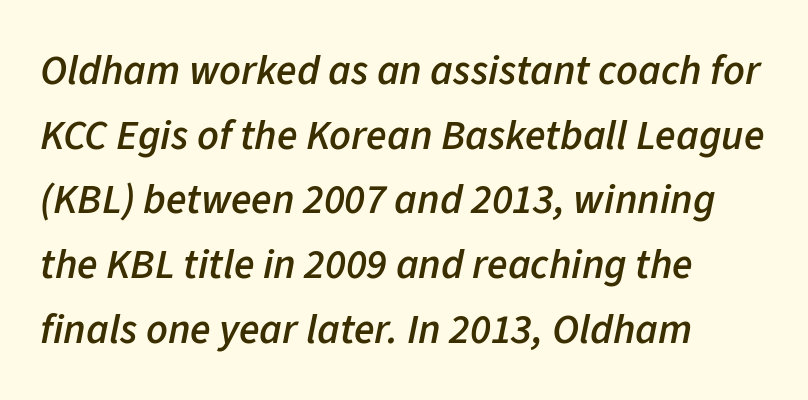
{"italic": "yes", "lean": "right", "slant_degrees": 11, "bold": "semi", "weight": "semibold", "width": "normal", "stroke_contrast": "low", "x_height": "medium", "monospaced": "no", "underline": "no", "align": "left", "line_spacing": "normal", "line_spacing_ratio": 1.54, "letter_spacing": "normal", "letter_spacing_em": 0.0, "glyph_px": 42}
